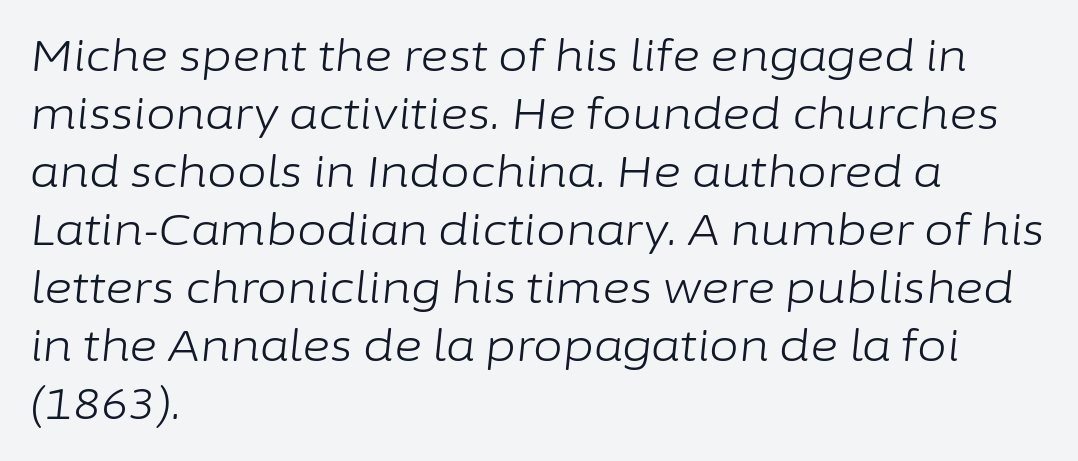
The image shows 43 px light type, italic (leaning right); set left-aligned, normal line spacing (1.35x), normal letter spacing, not underlined; low stroke contrast and a medium x-height.
